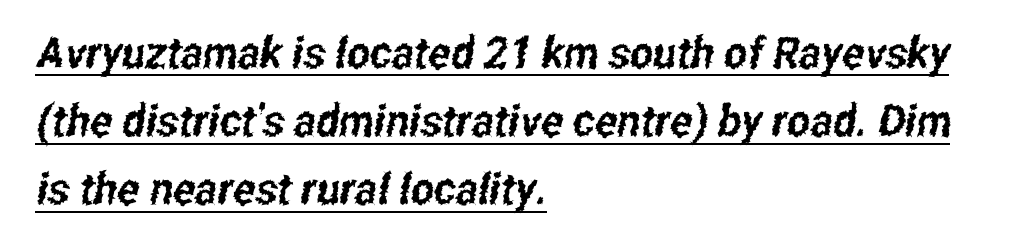
Q: Is the typeface a serif or a sans-serif typeface? A: Sans-serif.
Q: Is the text underlined? A: Yes.
Q: How is the paragraph aligned? A: Left-aligned.
Q: Is the spacing between letters normal or unusually wide? A: Normal.
Q: Is the spacing between lines tight, normal or loose? A: Normal.
Q: Width (condensed, normal, or wide)? A: Condensed.
Q: Stroke contrast? A: Low.
Q: x-height? A: Medium.
Q: Monospaced? A: No.
